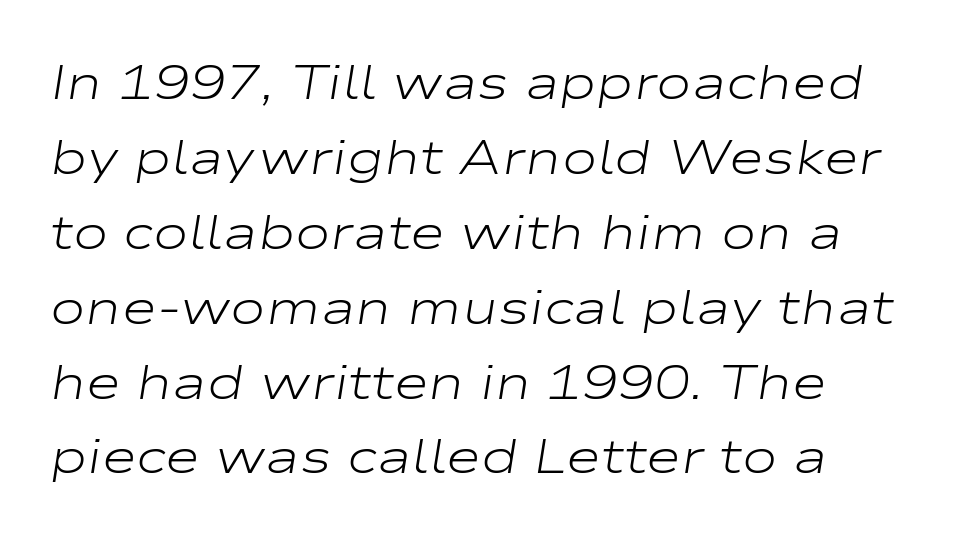
Q: Is the text bold? A: No.
Q: Is the text italic (slanted)? A: Yes, it leans right by about 9 degrees.
Q: Is the text underlined? A: No.
Q: How is the paragraph aligned? A: Left-aligned.
Q: Is the spacing between letters normal or unusually wide? A: Normal.
Q: Is the spacing between lines tight, normal or loose? A: Normal.
Q: Width (condensed, normal, or wide)? A: Wide.
Q: Stroke contrast? A: Low.
Q: x-height? A: Medium.
Q: Monospaced? A: No.
